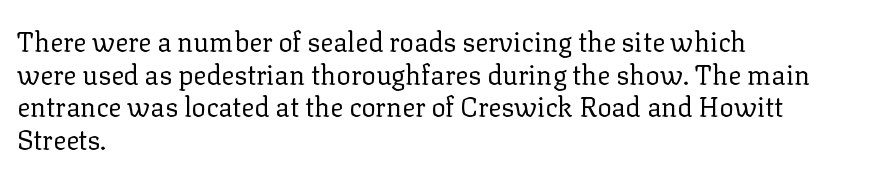
What stands out about the letter spacing? Nothing — it is the standard amount. This is not heavy type; no bold has been used. Just letters on the line, the space beneath them empty. Notice how the stems are strictly vertical — no italics here. This rendering uses left alignment, leaving the right contour irregular.
